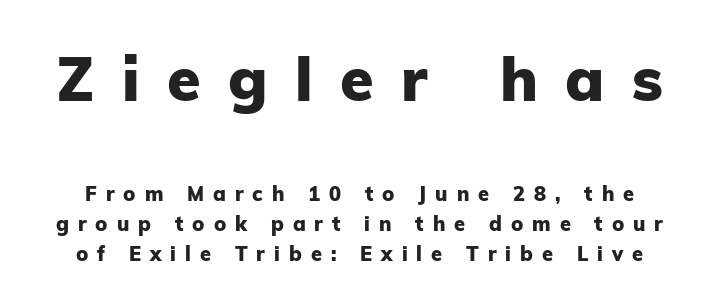
The image shows 61 px heavy sans-serif type, upright; set normal line spacing (1.51x), unusually wide letter spacing (+0.45 em), not underlined; the first (top) block is 3.05x larger; low stroke contrast and a medium x-height.
